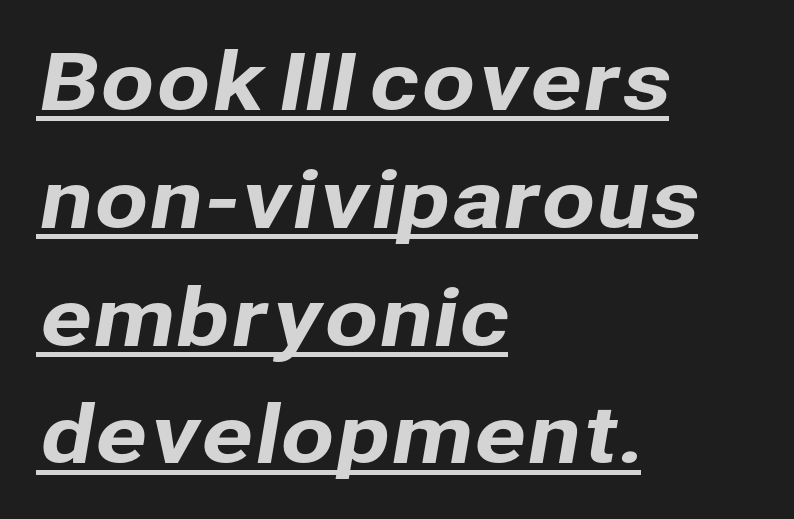
The image shows 78 px sans-serif type; set left-aligned, normal line spacing (1.51x), normal letter spacing, underlined; low stroke contrast and a medium x-height.
